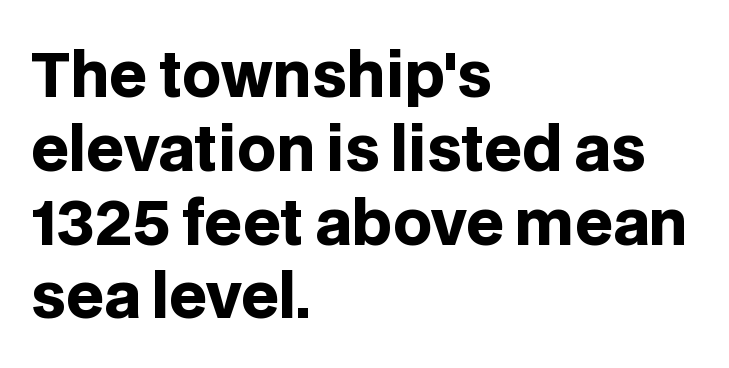
{"serif": "no", "italic": "no", "bold": "yes", "weight": "heavy", "width": "normal", "stroke_contrast": "low", "x_height": "large", "monospaced": "no", "underline": "no", "align": "left", "line_spacing_ratio": 1.23, "letter_spacing": "normal", "letter_spacing_em": 0.0, "glyph_px": 60}
